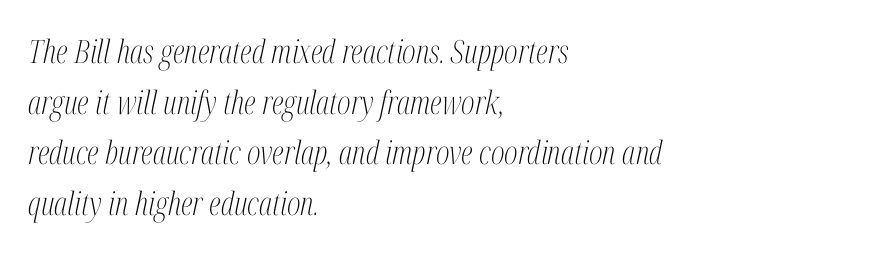
{"serif": "yes", "italic": "yes", "lean": "right", "slant_degrees": 12, "bold": "no", "weight": "light", "width": "condensed", "stroke_contrast": "medium", "x_height": "medium", "monospaced": "no", "underline": "no", "align": "left", "line_spacing": "normal", "line_spacing_ratio": 1.58, "letter_spacing": "normal", "letter_spacing_em": 0.0, "glyph_px": 32}
